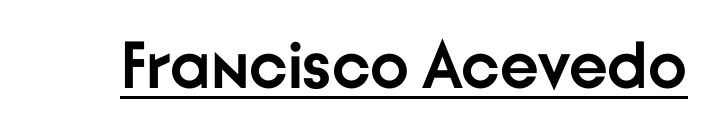
Q: Is the text bold? A: Yes.
Q: Is the text italic (slanted)? A: No, it is upright.
Q: Is the typeface a serif or a sans-serif typeface? A: Sans-serif.
Q: Is the text underlined? A: Yes.
Q: Is the spacing between letters normal or unusually wide? A: Normal.
Q: Width (condensed, normal, or wide)? A: Normal.
Q: Stroke contrast? A: Low.
Q: x-height? A: Medium.
Q: Monospaced? A: No.
